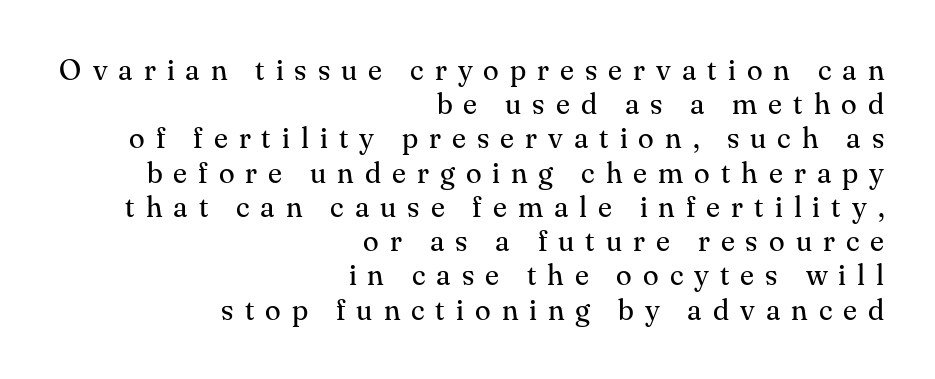
{"serif": "yes", "italic": "no", "bold": "no", "weight": "regular", "width": "normal", "stroke_contrast": "medium", "x_height": "small", "monospaced": "no", "underline": "no", "align": "right", "line_spacing_ratio": 1.18, "letter_spacing": "wide", "letter_spacing_em": 0.38, "glyph_px": 29}
